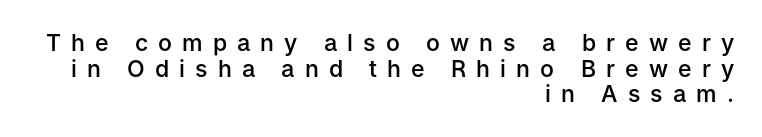
The image shows 23 px text type, upright; set right-aligned, tight line spacing (1.11x), unusually wide letter spacing (+0.44 em), not underlined.
